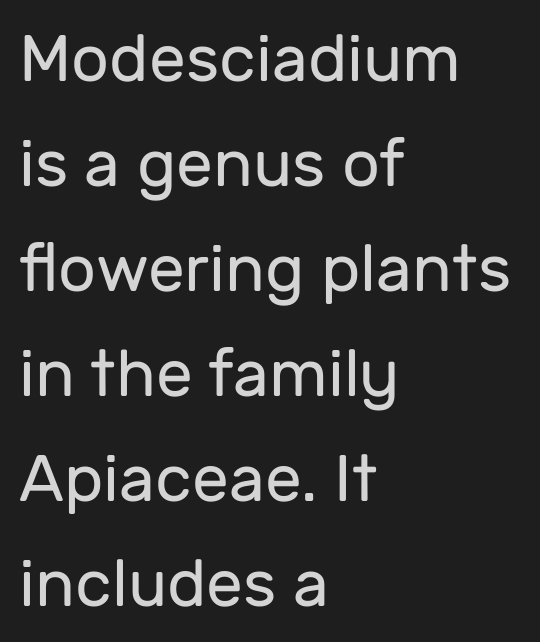
The gaps between neighbouring characters are ordinary and unremarkable. The strokes carry an ordinary text weight at most. Do the characters align in a grid? No, the font is proportional. Look at the bottom of the vertical strokes: they stop flat, with no serifs. Is there any slant? The stems are plumb.
